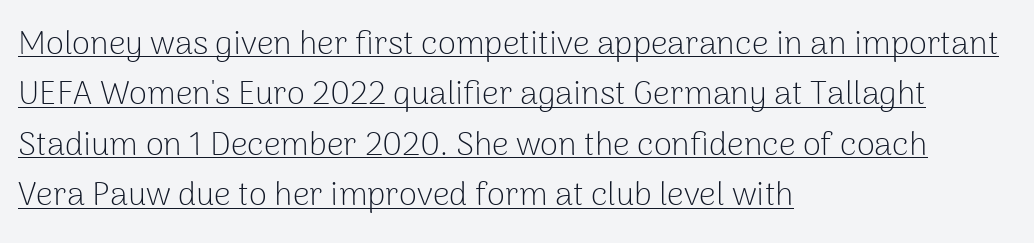
The characters are drawn with everyday or finer stroke widths. The setting favours the left margin, as ordinary paragraphs usually do. Every character sits straight up, as roman type does. Note: no serifs on the glyphs. Normally led — the rows are evenly, conventionally spaced. The rendering uses natural spacing where letterforms have individual widths.
